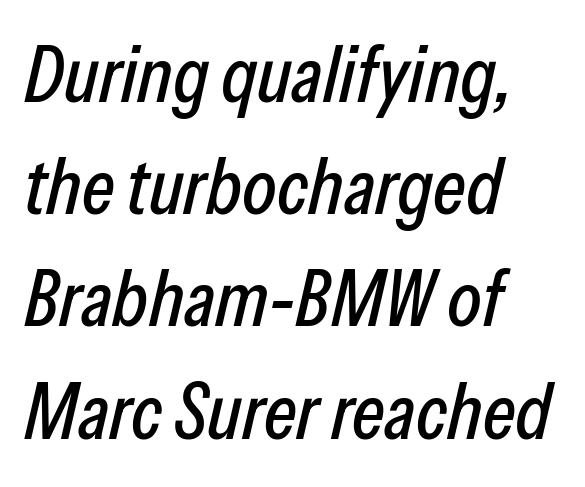
Between one letter and the next there's only the usual sliver of space. These lines are rendered in a variable-pitch font. The rendering applies a slant to the glyphs. Where is the straight margin? On the left.
